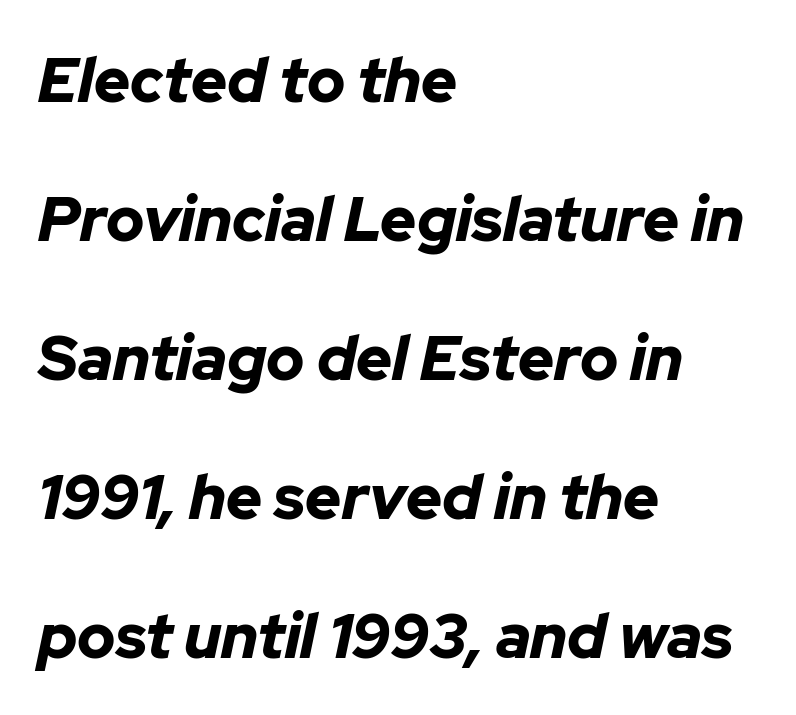
The image shows 62 px bold type, italic (leaning right); set left-aligned, loose line spacing (2.24x), normal letter spacing, not underlined; low stroke contrast and a medium x-height.
